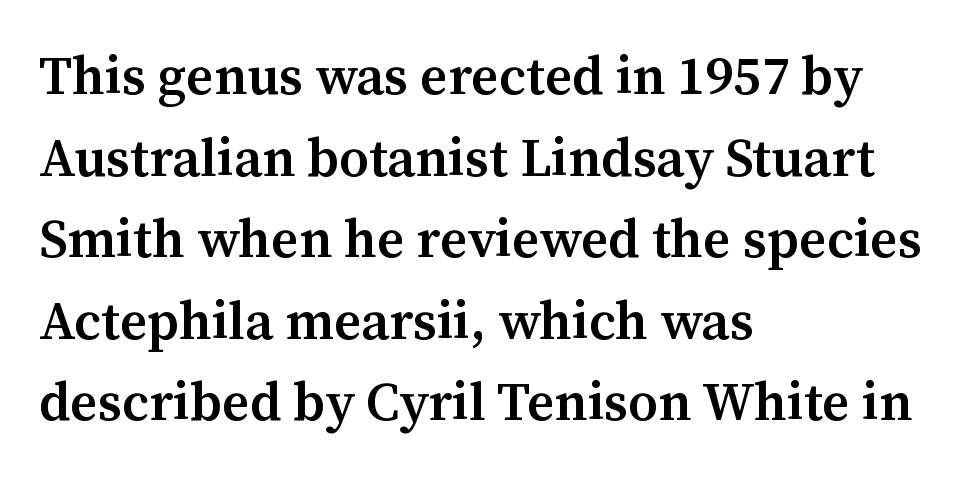
{"serif": "yes", "italic": "no", "bold": "semi", "weight": "semibold", "width": "normal", "stroke_contrast": "medium", "x_height": "medium", "monospaced": "no", "underline": "no", "align": "left", "line_spacing": "normal", "line_spacing_ratio": 1.54, "letter_spacing": "normal", "letter_spacing_em": 0.0, "glyph_px": 53}
